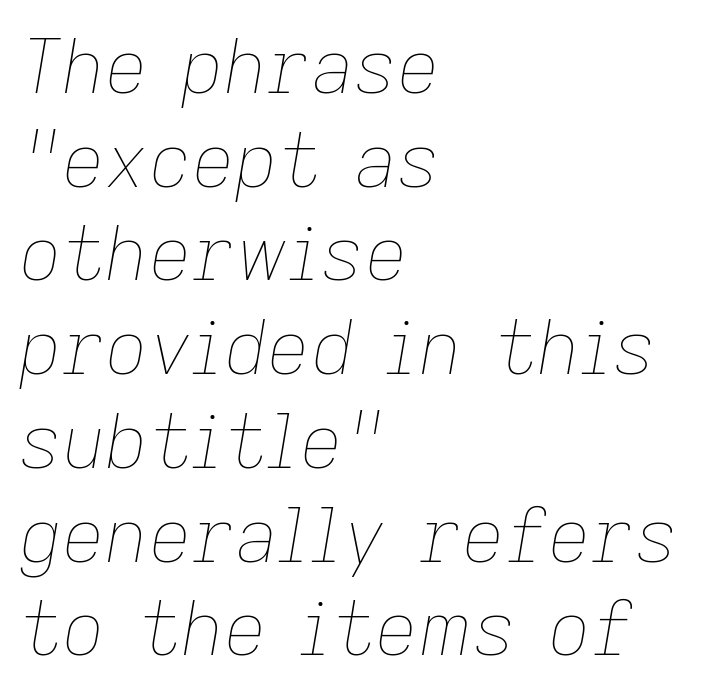
The image shows 75 px thin type, italic (leaning right); set left-aligned, normal line spacing (1.25x), normal letter spacing, not underlined; low stroke contrast and a medium x-height.
